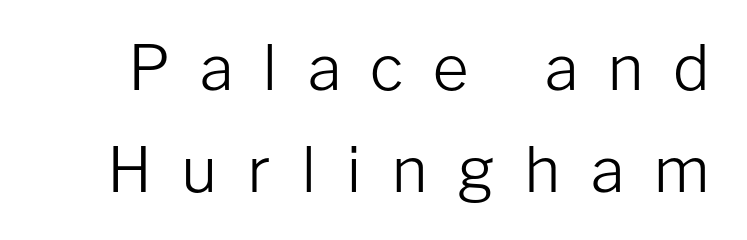
Q: Is the text bold? A: No.
Q: Is the text italic (slanted)? A: No, it is upright.
Q: Is the typeface a serif or a sans-serif typeface? A: Sans-serif.
Q: Is the text underlined? A: No.
Q: Is the spacing between letters normal or unusually wide? A: Unusually wide.
Q: Is the spacing between lines tight, normal or loose? A: Normal.
Q: Width (condensed, normal, or wide)? A: Normal.
Q: Stroke contrast? A: Low.
Q: x-height? A: Medium.
Q: Monospaced? A: No.
